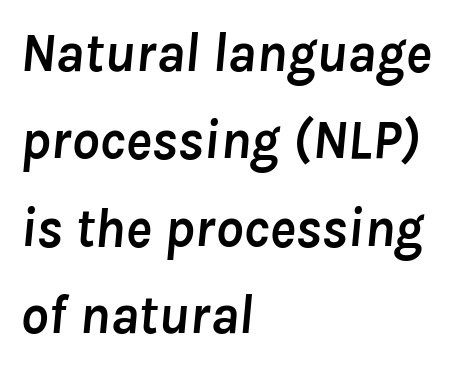
{"italic": "yes", "lean": "right", "slant_degrees": 8, "bold": "yes", "weight": "semibold", "width": "normal", "stroke_contrast": "low", "x_height": "medium", "monospaced": "no", "underline": "no", "align": "left", "line_spacing": "normal", "line_spacing_ratio": 1.59, "letter_spacing": "normal", "letter_spacing_em": 0.0, "glyph_px": 55}
